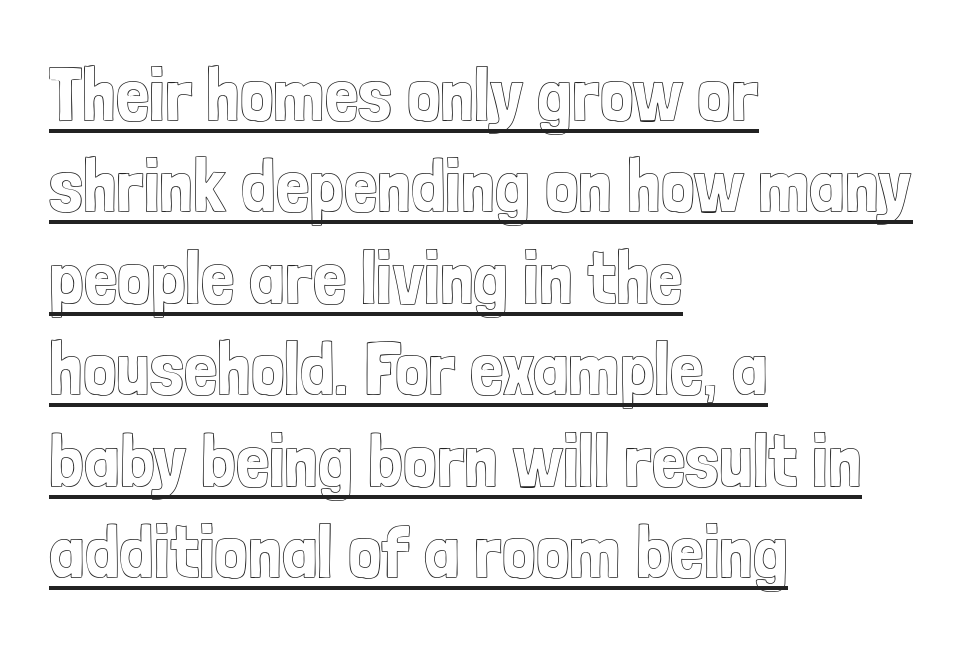
Tracking value appears to be zero — textbook default spacing. The rendering anchors every line to the left-hand side. The face used here is proportionally spaced, like ordinary book or web type. Posture: upright roman. The rendered words wear a rule along their underside.
